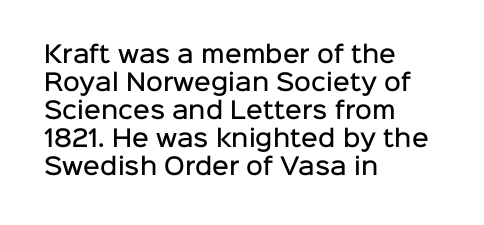
Alignment: flush left. Short note: letters normally spaced. The space directly below the letters is spotless. It's the straight-up-and-down kind of type. Stroke thickness is moderately raised; the sample reads as semibold.
